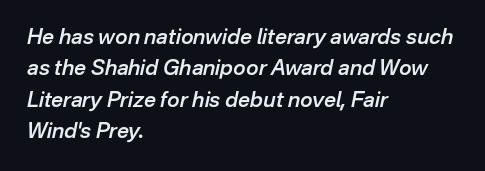
{"italic": "yes", "lean": "right", "slant_degrees": 12, "bold": "semi", "underline": "no", "align": "left", "line_spacing": "normal", "line_spacing_ratio": 1.5, "letter_spacing": "normal", "letter_spacing_em": 0.0, "glyph_px": 21}
